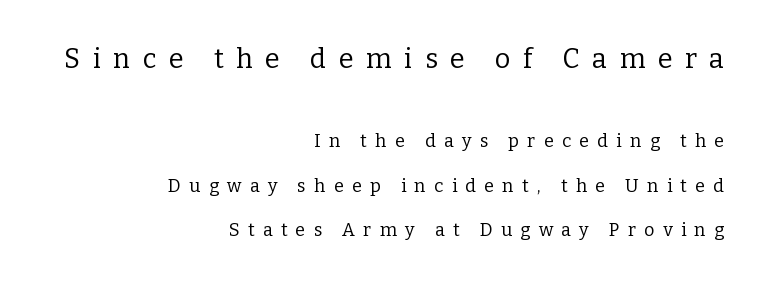
The lines in this sample share a right terminus and differ only in where they begin. Bigger letters appear in the top chunk; the bottom chunk is reduced. What stands out about the letter spacing? Its width — letters are far apart. Rendered with straight, roman letterforms.
